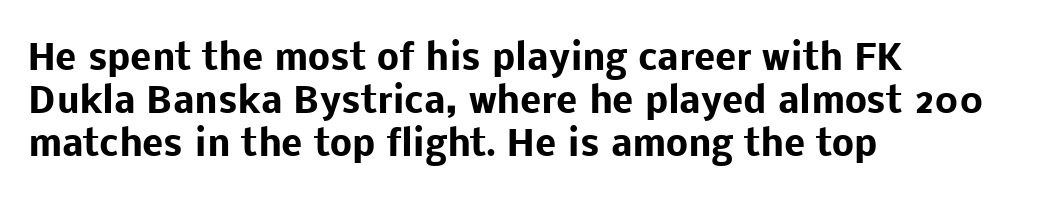
Q: Is the text bold? A: Yes.
Q: Is the text italic (slanted)? A: No, it is upright.
Q: Is the typeface a serif or a sans-serif typeface? A: Sans-serif.
Q: Is the text underlined? A: No.
Q: How is the paragraph aligned? A: Left-aligned.
Q: Is the spacing between letters normal or unusually wide? A: Normal.
Q: Width (condensed, normal, or wide)? A: Normal.
Q: Stroke contrast? A: Low.
Q: x-height? A: Medium.
Q: Monospaced? A: No.
